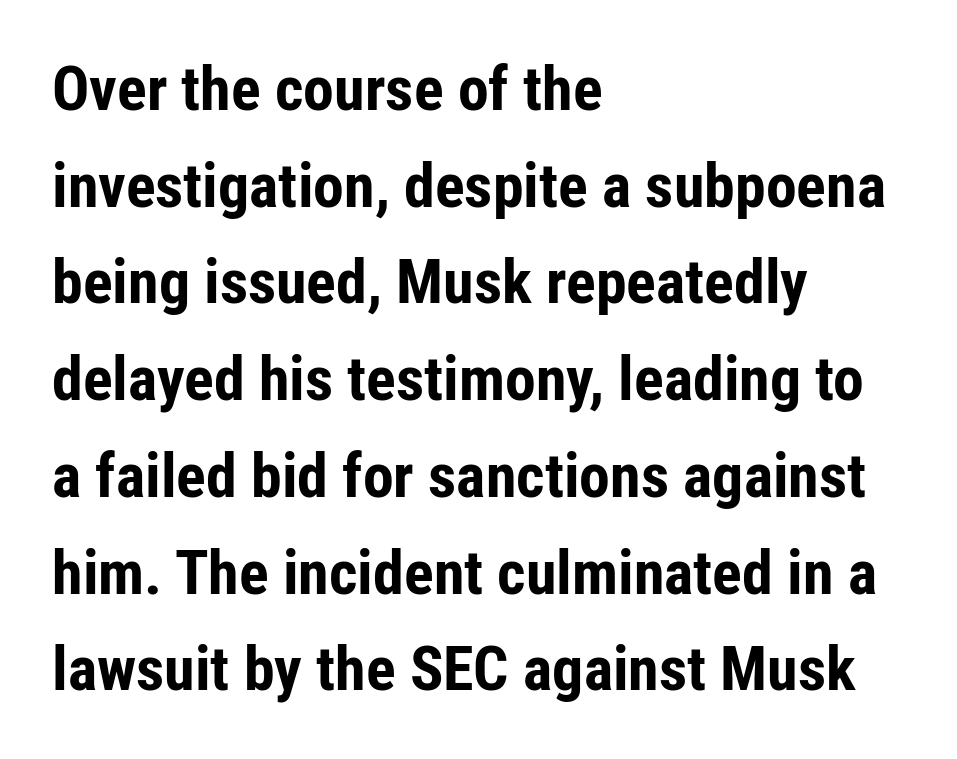
These lines were composed using upright roman letters. The letters advance in unequal steps, a hallmark of proportional type. Caption: multi-line text, flush left, ragged right. How would I describe the line gaps? Plain and ordinary.
